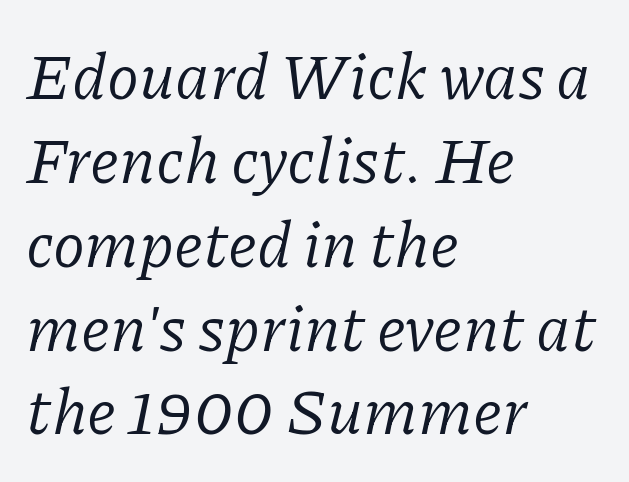
The baseline area is clear. The horizontal fit of the characters is conventional and even. The passage shown is typed in a proportional face where columns would drift. The ragged edge is on the right, which tells us the setting is flush left. In terms of letterform style, serifs are clearly present. Regarding leading, the lines here are spaced in the standard way.
